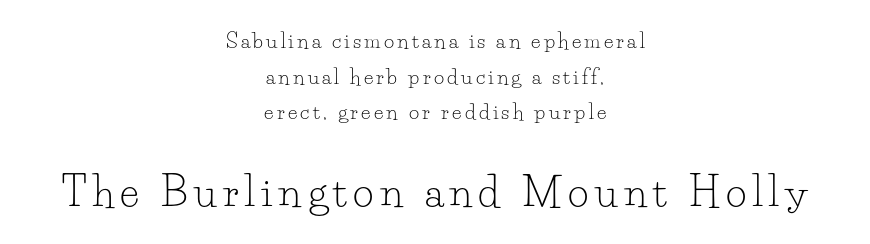
The letters advance in unequal steps, a hallmark of proportional type. Serif or sans? Serif — the stroke terminals have little feet. In terms of posture, this sample is upright. Ink coverage per letter is moderate at most.
